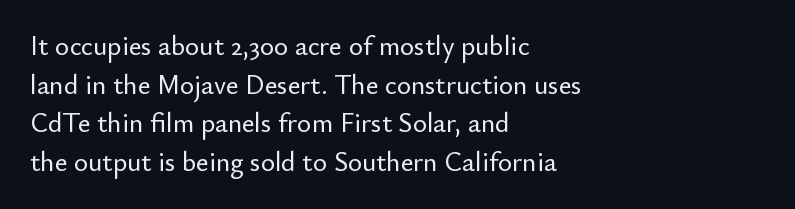
{"italic": "no", "underline": "no", "align": "left", "line_spacing": "normal", "line_spacing_ratio": 1.43, "letter_spacing": "normal", "letter_spacing_em": 0.0, "glyph_px": 27}
